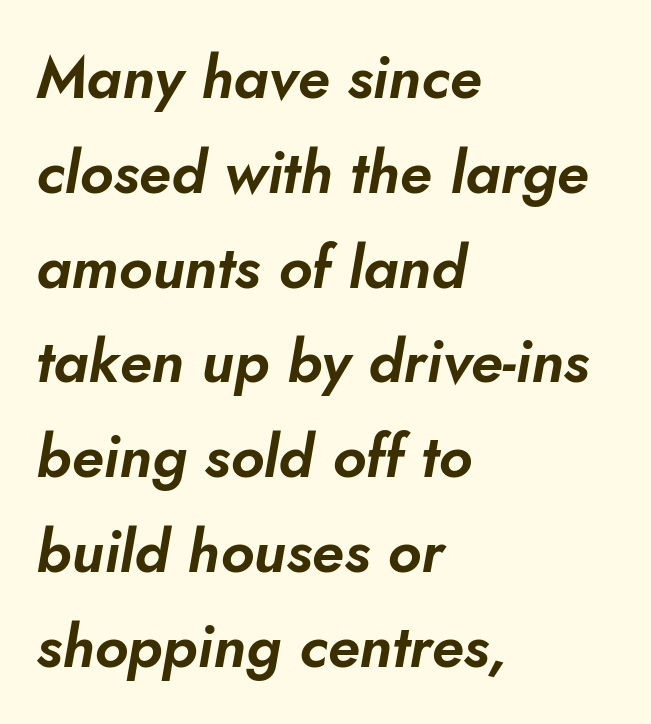
The image shows 60 px text type, italic (leaning right); set left-aligned, normal line spacing (1.58x), normal letter spacing, not underlined; low stroke contrast and a small x-height.
